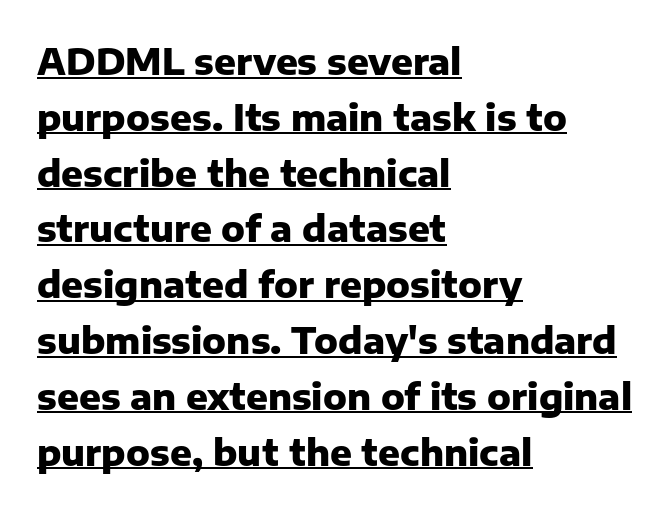
Here the designer chose a conventional face with non-uniform glyph widths. The specimen reads as upright at a glance. The face used here is a sans, in the tradition of grotesques and geometrics. Typesetter's note: full bold, strokes at maximum text heaviness.
